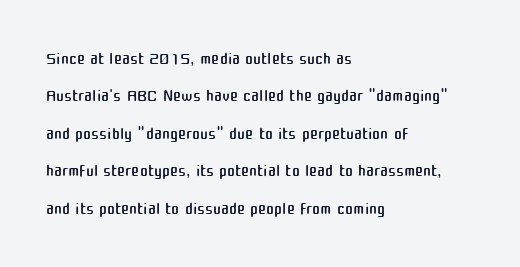
{"italic": "no", "bold": "no", "underline": "no", "align": "left", "line_spacing": "normal", "line_spacing_ratio": 1.56, "letter_spacing": "normal", "letter_spacing_em": 0.0, "glyph_px": 24}
